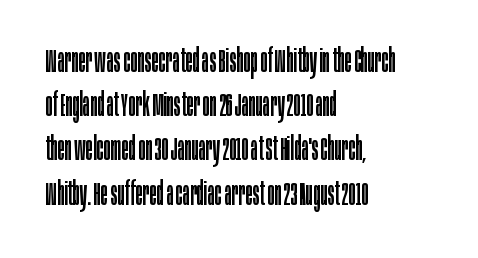
The image shows 33 px regular-weight, condensed sans-serif type, upright; set left-aligned, normal line spacing (1.34x), normal letter spacing, not underlined; low stroke contrast and a large x-height.
